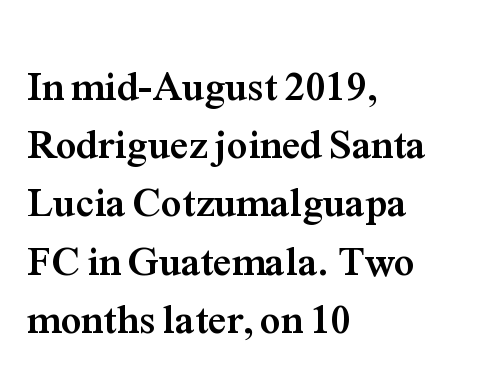
The image shows 41 px semibold serif type, upright; set left-aligned, normal line spacing (1.42x), normal letter spacing, not underlined; medium stroke contrast and a medium x-height.
